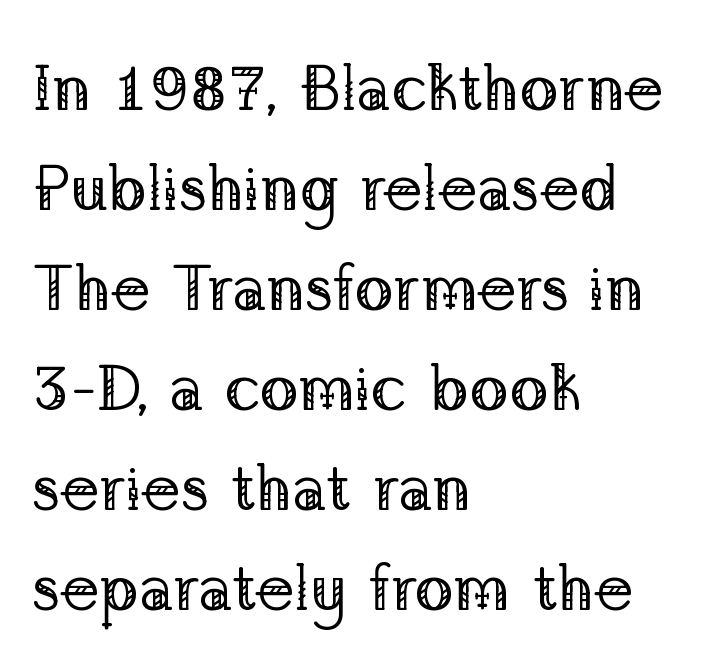
The image shows 65 px regular-weight serif type, upright; set left-aligned, normal line spacing (1.54x), normal letter spacing, not underlined; low stroke contrast and a medium x-height.
